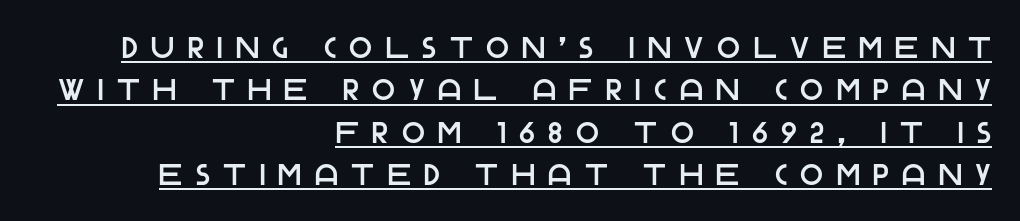
The image shows 30 px sans-serif type, upright; set right-aligned, normal line spacing (1.41x), unusually wide letter spacing (+0.45 em), underlined; low stroke contrast and a large x-height.
